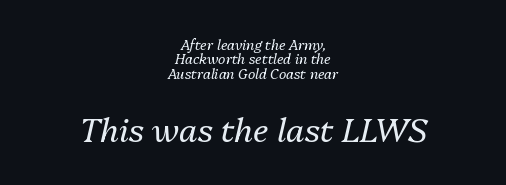
Q: Is the text bold? A: No.
Q: Is the text italic (slanted)? A: Yes, it leans right by about 13 degrees.
Q: Is the text underlined? A: No.
Q: How is the paragraph aligned? A: Centered.
Q: Is the spacing between letters normal or unusually wide? A: Normal.
Q: Is the spacing between lines tight, normal or loose? A: Tight.
Q: Which block of text is set in a larger size, the first (top) or the second (bottom)? A: The second (bottom) one.
Q: Width (condensed, normal, or wide)? A: Normal.
Q: Stroke contrast? A: Medium.
Q: x-height? A: Medium.
Q: Monospaced? A: No.
